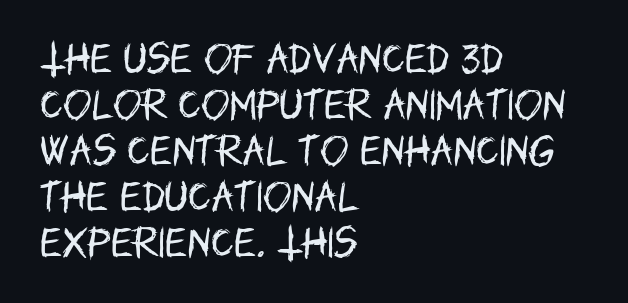
Q: Is the text bold? A: No.
Q: Is the text italic (slanted)? A: No, it is upright.
Q: Is the typeface a serif or a sans-serif typeface? A: Sans-serif.
Q: Is the text underlined? A: No.
Q: How is the paragraph aligned? A: Left-aligned.
Q: Is the spacing between letters normal or unusually wide? A: Normal.
Q: Is the spacing between lines tight, normal or loose? A: Normal.
Q: Width (condensed, normal, or wide)? A: Condensed.
Q: Stroke contrast? A: Low.
Q: x-height? A: Large.
Q: Monospaced? A: No.
